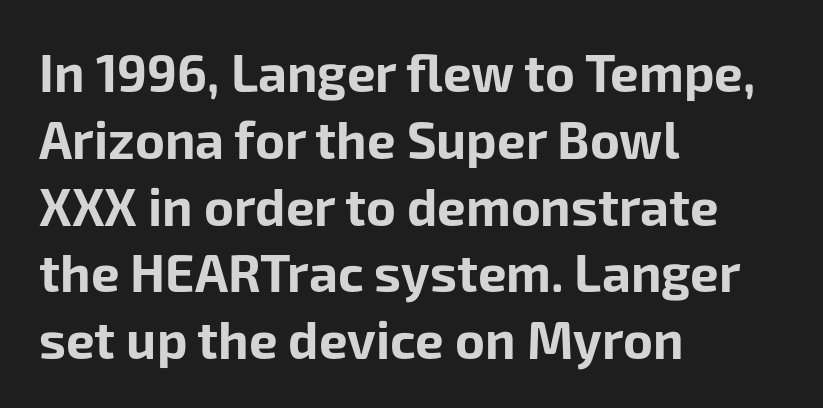
The passage shown is typeset with a sans-serif family. Note the varied advance widths — an 'i' is clearly narrower than an 'm'. One-word summary of the alignment: left. Nobody drew a line under any word here.
